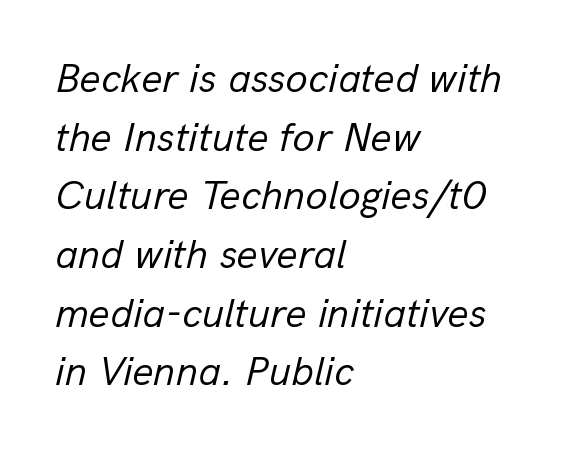
Q: Is the text bold? A: No.
Q: Is the text italic (slanted)? A: Yes, it leans right by about 13 degrees.
Q: Is the text underlined? A: No.
Q: How is the paragraph aligned? A: Left-aligned.
Q: Is the spacing between letters normal or unusually wide? A: Normal.
Q: Is the spacing between lines tight, normal or loose? A: Normal.
Q: Width (condensed, normal, or wide)? A: Normal.
Q: Stroke contrast? A: Low.
Q: x-height? A: Medium.
Q: Monospaced? A: No.
